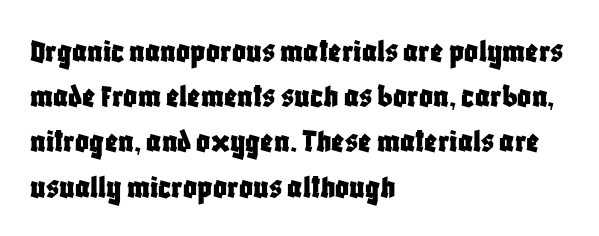
Q: Is the text italic (slanted)? A: No, it is upright.
Q: Is the typeface a serif or a sans-serif typeface? A: Sans-serif.
Q: Is the text underlined? A: No.
Q: How is the paragraph aligned? A: Left-aligned.
Q: Is the spacing between letters normal or unusually wide? A: Normal.
Q: Is the spacing between lines tight, normal or loose? A: Normal.
Q: Width (condensed, normal, or wide)? A: Condensed.
Q: Stroke contrast? A: Low.
Q: x-height? A: Large.
Q: Monospaced? A: No.
